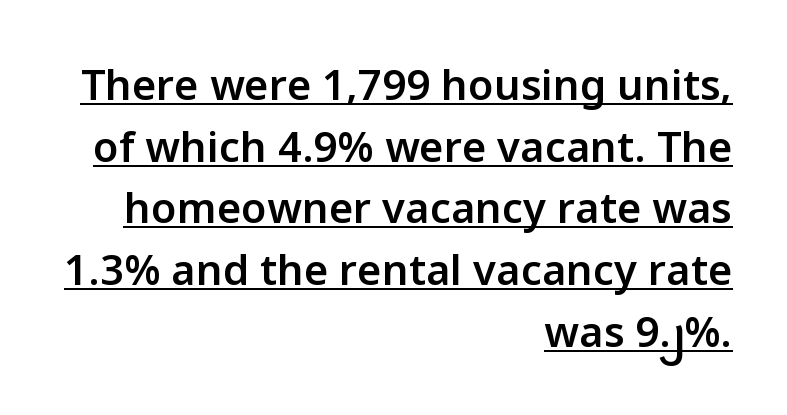
{"serif": "no", "italic": "no", "bold": "semi", "weight": "semibold", "width": "normal", "stroke_contrast": "low", "x_height": "medium", "monospaced": "no", "underline": "yes", "align": "right", "line_spacing": "normal", "line_spacing_ratio": 1.47, "letter_spacing": "normal", "letter_spacing_em": 0.0, "glyph_px": 42}
